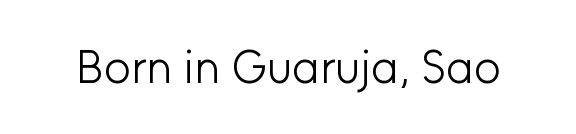
The image shows 46 px light sans-serif type, upright; set normal letter spacing, not underlined; low stroke contrast and a medium x-height.
